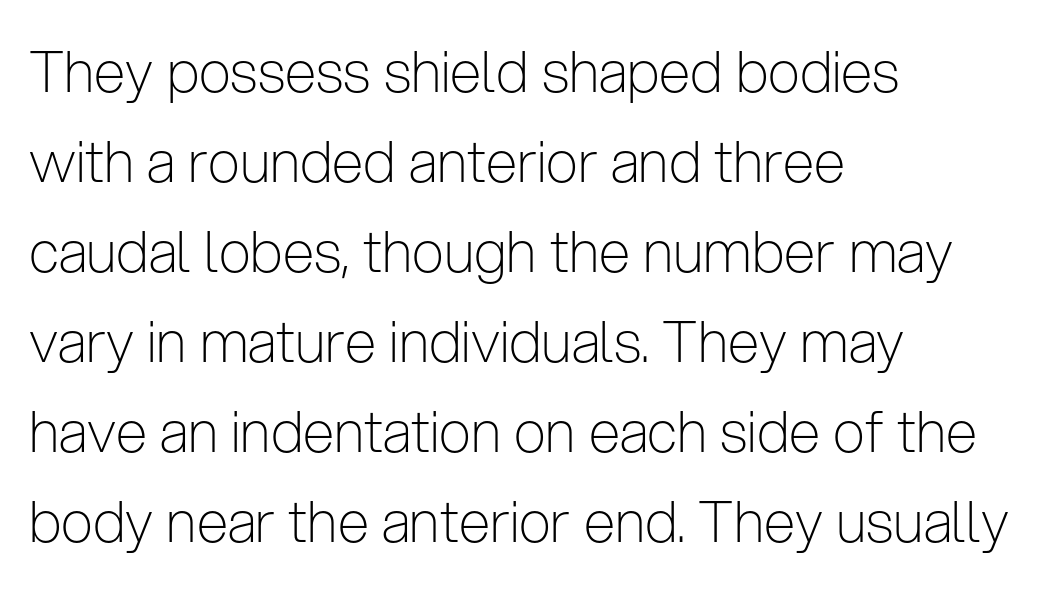
{"serif": "no", "italic": "no", "bold": "no", "weight": "light", "width": "condensed", "stroke_contrast": "low", "x_height": "medium", "monospaced": "no", "underline": "no", "align": "left", "line_spacing": "normal", "line_spacing_ratio": 1.58, "letter_spacing": "normal", "letter_spacing_em": 0.0, "glyph_px": 57}
